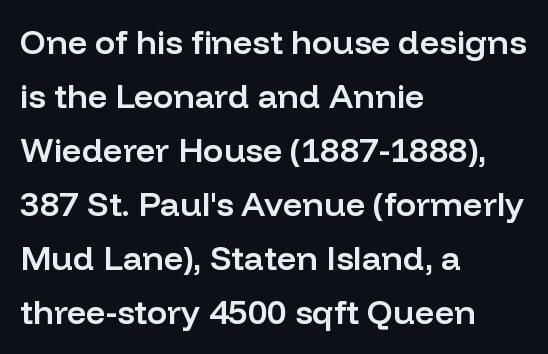
{"serif": "no", "italic": "no", "bold": "semi", "weight": "semibold", "width": "normal", "stroke_contrast": "low", "x_height": "medium", "monospaced": "no", "underline": "no", "align": "left", "line_spacing": "normal", "line_spacing_ratio": 1.59, "letter_spacing": "normal", "letter_spacing_em": 0.0, "glyph_px": 34}
